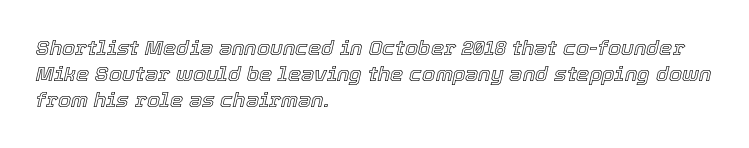
Q: Is the text italic (slanted)? A: Yes, it leans right by about 12 degrees.
Q: Is the text underlined? A: No.
Q: How is the paragraph aligned? A: Left-aligned.
Q: Is the spacing between letters normal or unusually wide? A: Normal.
